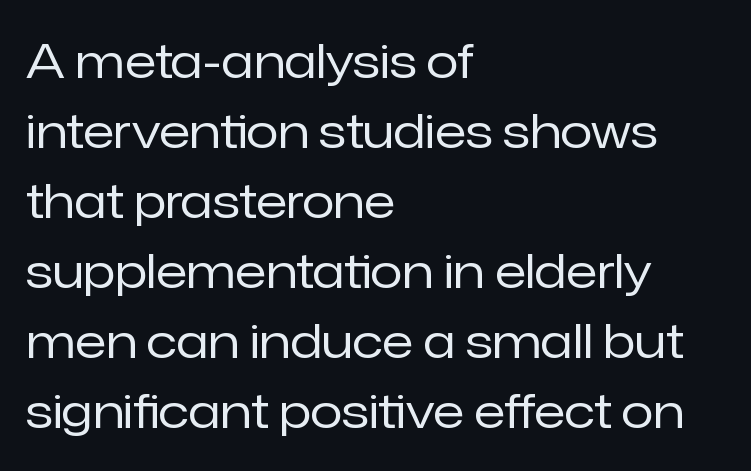
Horizontal bands of white between lines are of average thickness. The glyphs are unaccompanied by any horizontal stroke below them. Note the varied advance widths — an 'i' is clearly narrower than an 'm'. The typesetter chose a ragged-right arrangement here. Nope, not italic — everything's standing straight.
